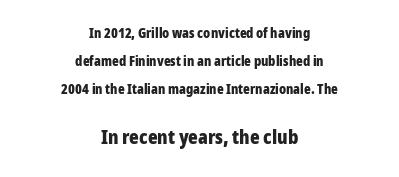
{"italic": "no", "bold": "yes", "underline": "no", "align": "center", "line_spacing": "loose", "line_spacing_ratio": 1.99, "letter_spacing": "normal", "letter_spacing_em": 0.0, "larger_block": "second", "size_ratio": 1.43, "glyph_px": 20}
